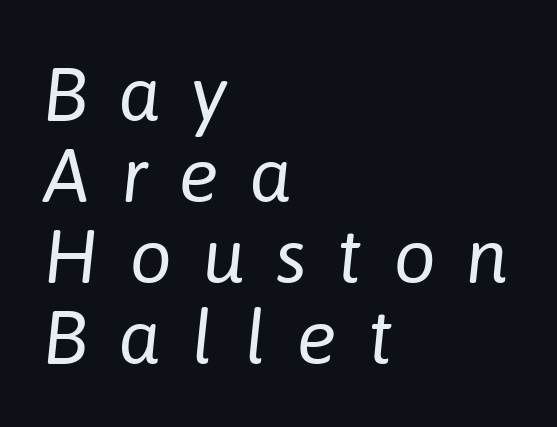
Q: Is the text bold? A: No.
Q: Is the text italic (slanted)? A: Yes, it leans right by about 6 degrees.
Q: Is the text underlined? A: No.
Q: How is the paragraph aligned? A: Left-aligned.
Q: Is the spacing between letters normal or unusually wide? A: Unusually wide.
Q: Is the spacing between lines tight, normal or loose? A: Tight.
Q: Width (condensed, normal, or wide)? A: Normal.
Q: Stroke contrast? A: Low.
Q: x-height? A: Medium.
Q: Monospaced? A: No.
